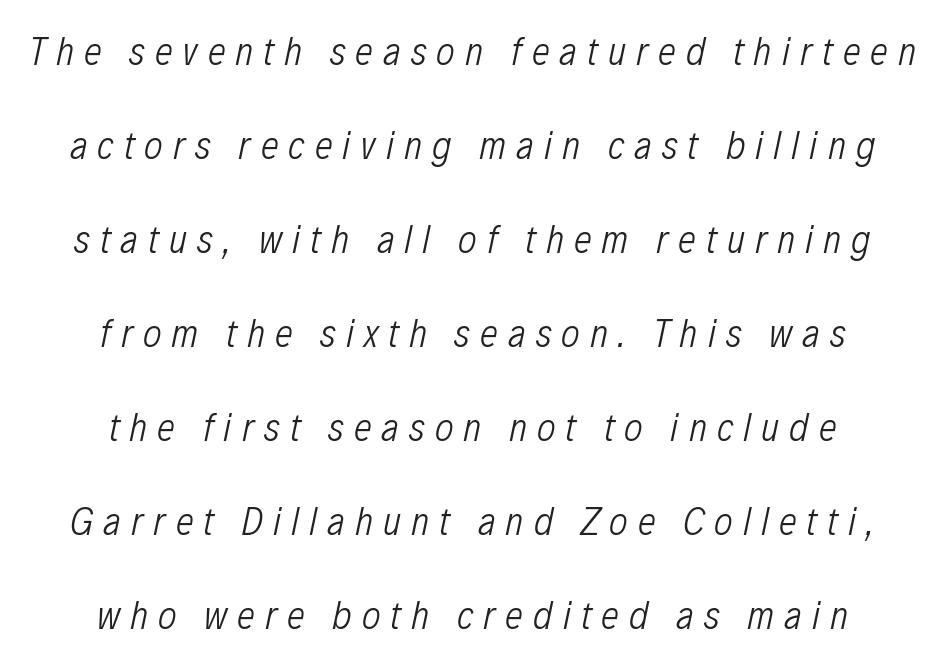
Decoration check: the copy has no underline. Which margin do the lines hug? Neither — every line sits in the middle. Successive baselines arrive slowly, with a big drop between each. Looking at the ascenders, they clearly lean.
